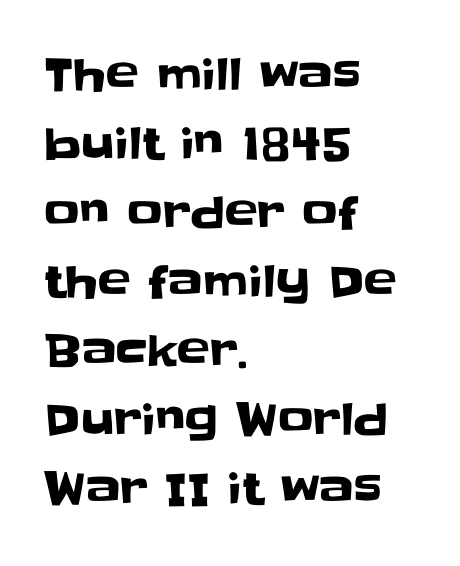
{"serif": "no", "italic": "no", "width": "normal", "stroke_contrast": "low", "x_height": "large", "monospaced": "no", "underline": "no", "align": "left", "line_spacing": "normal", "line_spacing_ratio": 1.57, "letter_spacing": "normal", "letter_spacing_em": 0.0, "glyph_px": 44}
